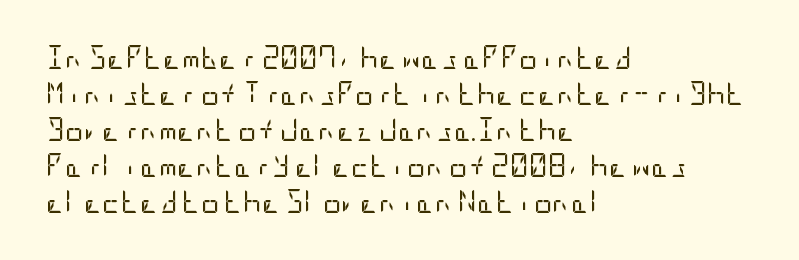
The image shows 23 px text type, upright; set left-aligned, normal line spacing (1.57x), normal letter spacing, not underlined.
